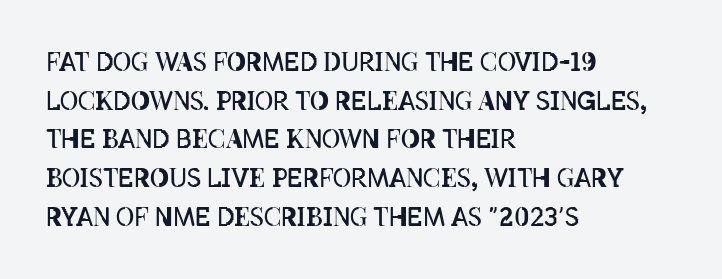
Q: Is the text bold? A: No.
Q: Is the text italic (slanted)? A: No, it is upright.
Q: Is the text underlined? A: No.
Q: How is the paragraph aligned? A: Left-aligned.
Q: Is the spacing between letters normal or unusually wide? A: Normal.
Q: Is the spacing between lines tight, normal or loose? A: Normal.
